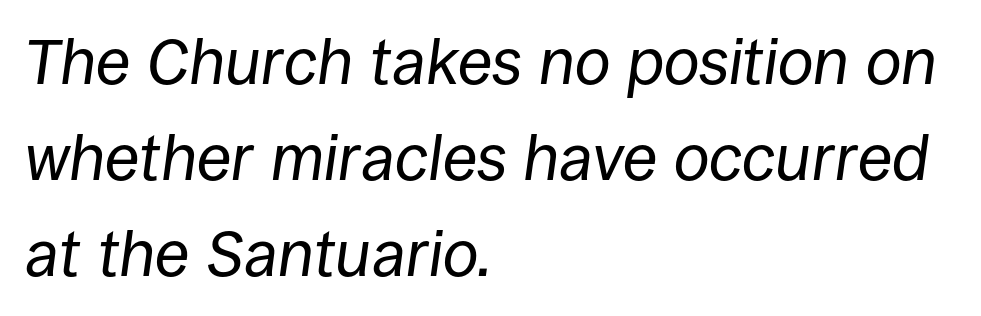
Do the characters align in a grid? No, the font is proportional. The specimen omits any rule beneath the text block's lines. Stroke thickness stays within the range of a standard reading face or lighter. The rendering uses a moderate line-height, typical for paragraphs.
